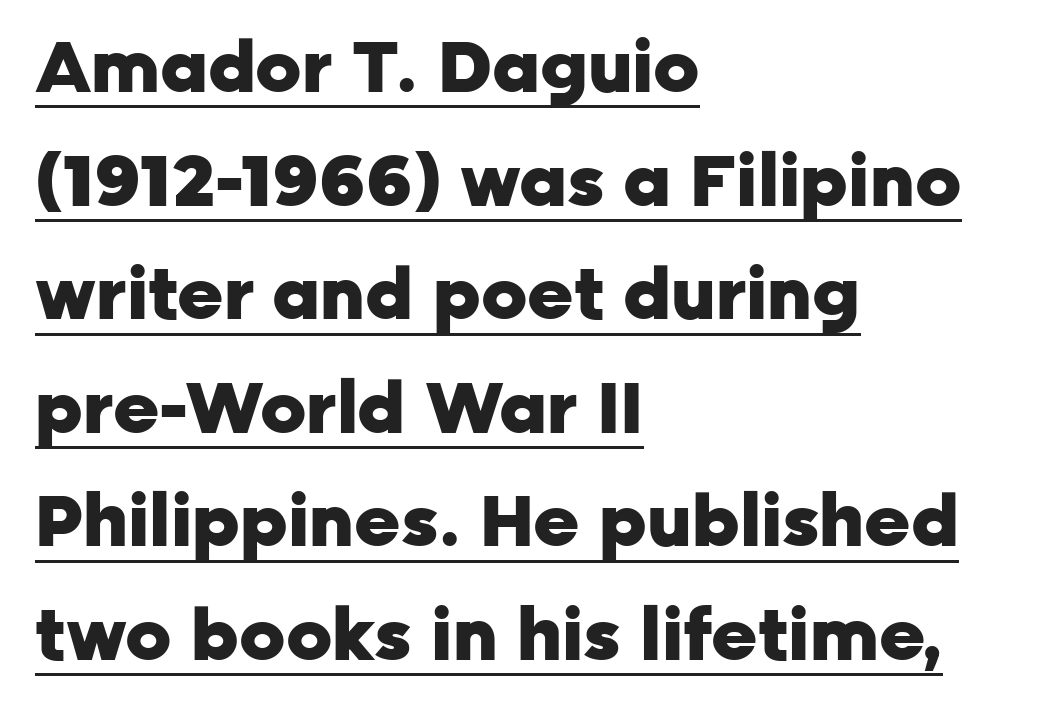
Interline gaps are of average width in this sample. You'd pick this weight for a headline — it's a proper bold. The specimen includes a rule beneath the text block's lines. Style check: upright. The lines are quadded left. This is sans-serif lettering, the kind often seen on screens and signage.
